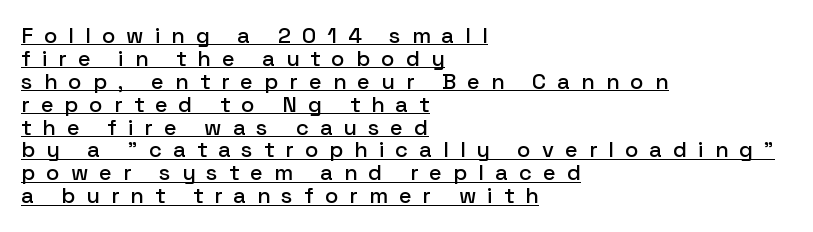
{"italic": "no", "underline": "yes", "align": "left", "line_spacing": "tight", "line_spacing_ratio": 1.04, "letter_spacing": "wide", "letter_spacing_em": 0.5, "glyph_px": 22}
